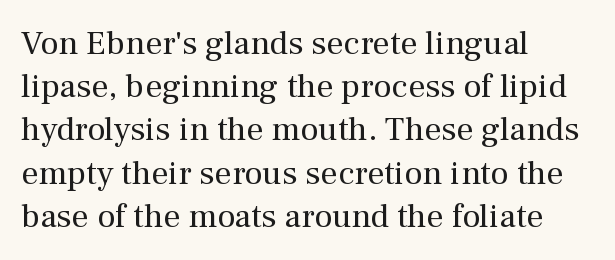
The image shows 34 px regular-weight serif type, upright; set left-aligned, normal line spacing (1.27x), normal letter spacing, not underlined; medium stroke contrast and a medium x-height.
